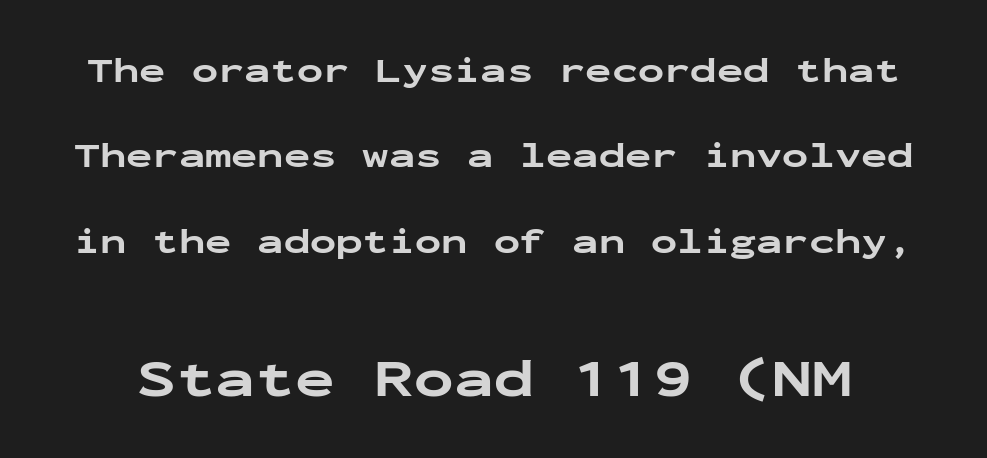
Q: Is the text bold? A: Yes.
Q: Is the text italic (slanted)? A: No, it is upright.
Q: Is the typeface a serif or a sans-serif typeface? A: Sans-serif.
Q: Is the text underlined? A: No.
Q: Is the spacing between letters normal or unusually wide? A: Normal.
Q: Is the spacing between lines tight, normal or loose? A: Loose.
Q: Which block of text is set in a larger size, the first (top) or the second (bottom)? A: The second (bottom) one.
Q: Width (condensed, normal, or wide)? A: Wide.
Q: Stroke contrast? A: Low.
Q: x-height? A: Medium.
Q: Monospaced? A: Yes.
